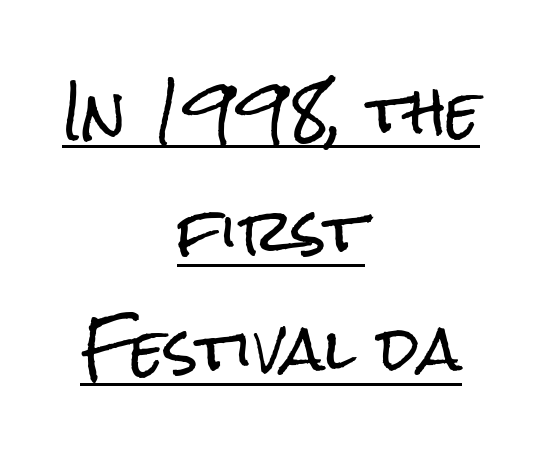
In terms of posture, this sample is upright. Horizontal alignment here is central, giving a formal, balanced look. The face used here is proportionally spaced, like ordinary book or web type. No extra tracking has been applied to these lines. Nope, no serifs anywhere on these letters.
